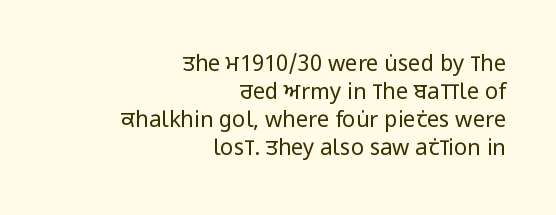
The string is rendered with underlining switched off. The rendering keeps characters at their native spacing. Tall strokes in this sample are plumb rather than angled. Reading down the block, your eye finds every line finishing at a fixed right position. Leading matches the norm, producing a regular column. No letter is thick-stroked: the sample isn't bold.
